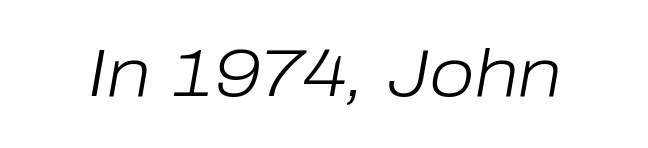
This sample has the flowing, uneven cadence of proportional lettering. The face looks like a standard text weight, possibly lighter. The tracking reads as untouched default to a designer's eye. Check under the words: just untouched page. Yep, that's italic — everything's leaning.
